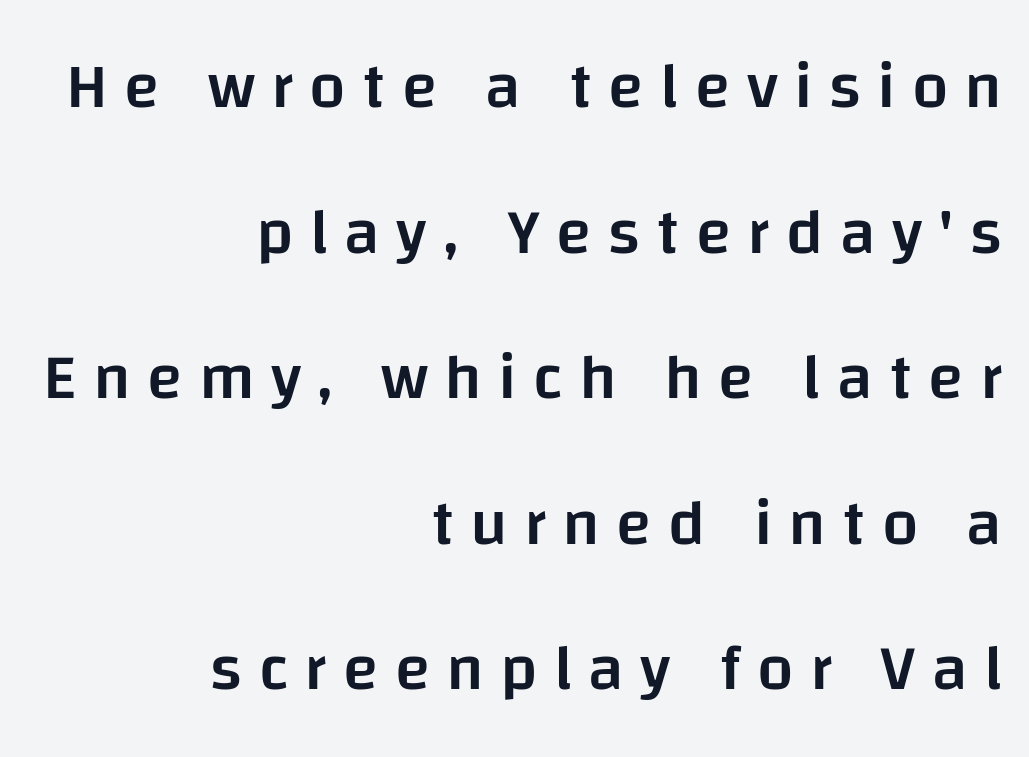
Q: Is the text bold? A: Semi-bold.
Q: Is the text italic (slanted)? A: No, it is upright.
Q: Is the typeface a serif or a sans-serif typeface? A: Sans-serif.
Q: Is the text underlined? A: No.
Q: How is the paragraph aligned? A: Right-aligned.
Q: Is the spacing between letters normal or unusually wide? A: Unusually wide.
Q: Is the spacing between lines tight, normal or loose? A: Loose.
Q: Width (condensed, normal, or wide)? A: Normal.
Q: Stroke contrast? A: Low.
Q: x-height? A: Large.
Q: Monospaced? A: No.
